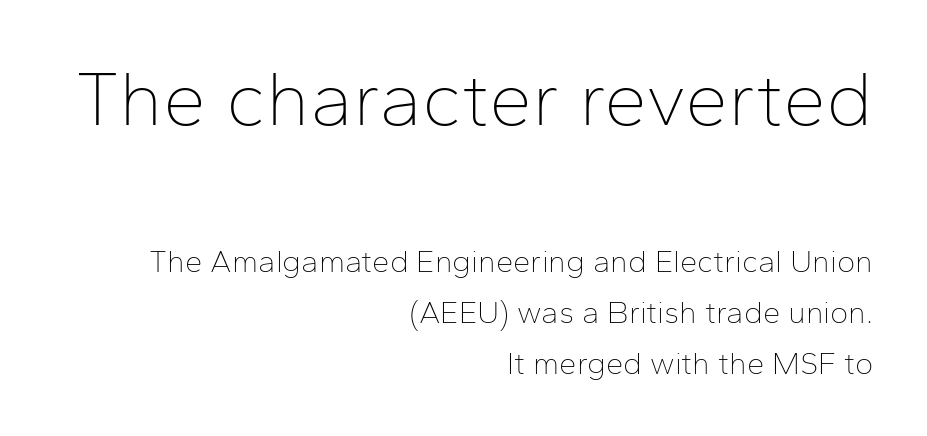
Posture: vertical. The passage shown is not bold in any degree. The foot of each line stays bare and open. Which of the two is more prominent by size? The first, at the top. Caption: multi-line text, flush right, ragged left. The text was rendered using a sans face with plain stroke endings.
